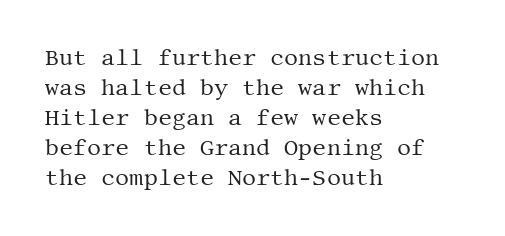
{"italic": "no", "bold": "no", "underline": "no", "align": "left", "line_spacing": "normal", "line_spacing_ratio": 1.36, "letter_spacing": "normal", "letter_spacing_em": 0.0, "glyph_px": 22}
